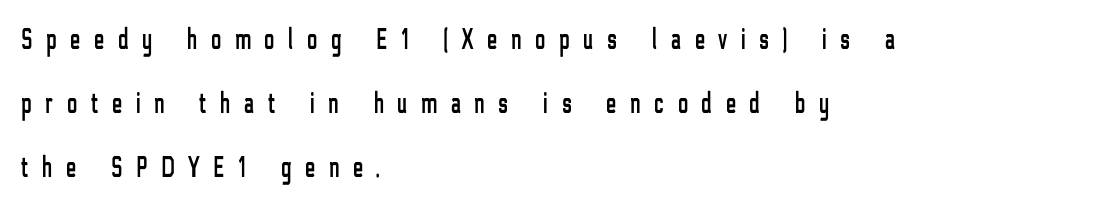
{"serif": "no", "italic": "no", "width": "condensed", "stroke_contrast": "low", "x_height": "medium", "monospaced": "no", "underline": "no", "align": "left", "line_spacing": "loose", "line_spacing_ratio": 2.14, "letter_spacing": "wide", "letter_spacing_em": 0.47, "glyph_px": 30}
